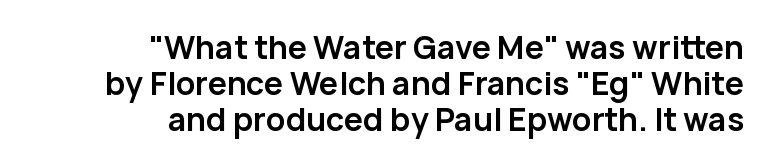
The image shows 32 px semibold sans-serif type, upright; set right-aligned, tight line spacing (1.12x), normal letter spacing, not underlined; low stroke contrast and a medium x-height.
